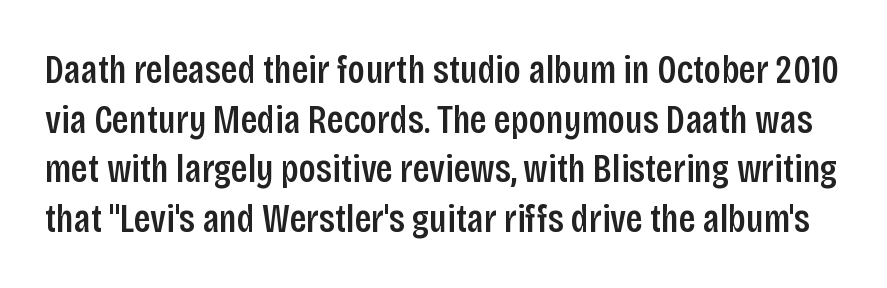
{"serif": "no", "italic": "no", "width": "condensed", "stroke_contrast": "low", "x_height": "large", "monospaced": "no", "underline": "no", "line_spacing_ratio": 1.24, "letter_spacing": "normal", "letter_spacing_em": 0.0, "glyph_px": 40}
